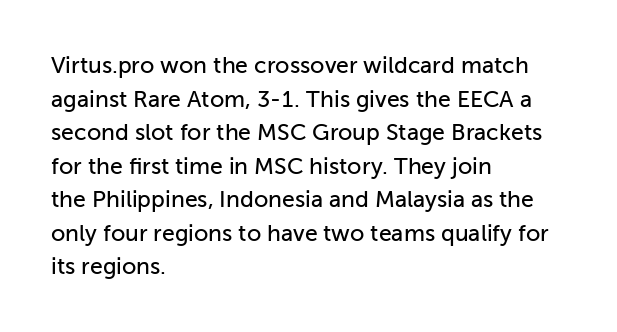
The image shows 23 px text type, upright; set left-aligned, normal line spacing (1.46x), normal letter spacing, not underlined.
